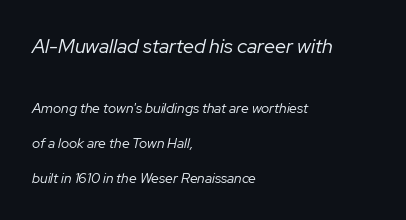
Two sizes are in play, and the larger belongs to the first block. Bold? No — there's no thickening of the strokes. Underline: absent. Successive baselines arrive slowly, with a big drop between each. Left-aligned paragraph, ragged on the right. A typesetter would call this zero additional tracking.
